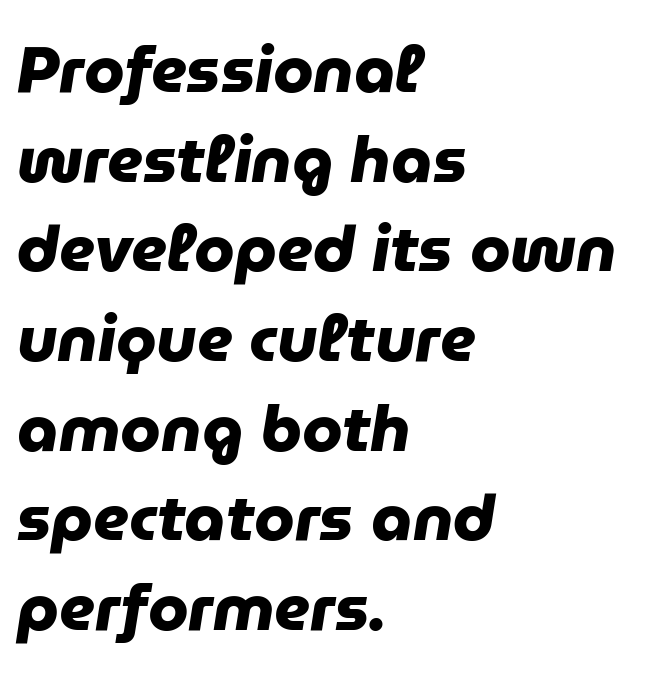
The image shows 65 px heavy sans-serif type; set left-aligned, normal line spacing (1.38x), normal letter spacing, not underlined; low stroke contrast and a medium x-height.
